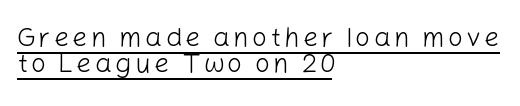
The image shows 27 px text type, upright; set left-aligned, tight line spacing (0.98x), underlined.
